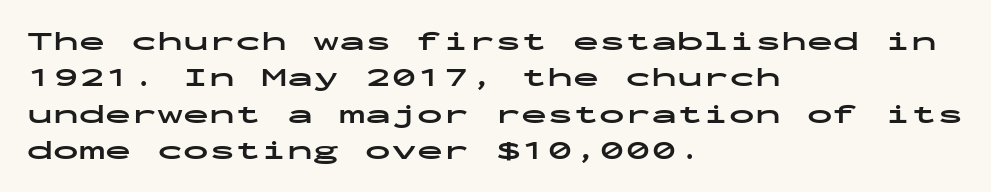
{"italic": "no", "bold": "yes", "underline": "no", "align": "left", "line_spacing": "normal", "line_spacing_ratio": 1.4, "letter_spacing": "normal", "letter_spacing_em": 0.0, "glyph_px": 26}
